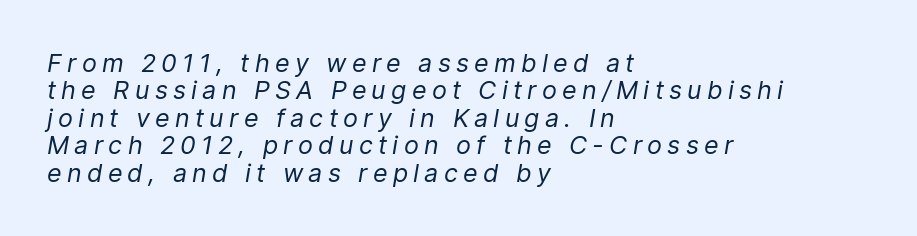
{"italic": "yes", "lean": "right", "slant_degrees": 9, "bold": "no", "underline": "no", "align": "left", "line_spacing": "tight", "line_spacing_ratio": 1.1, "letter_spacing": "wide", "letter_spacing_em": 0.21, "glyph_px": 25}
